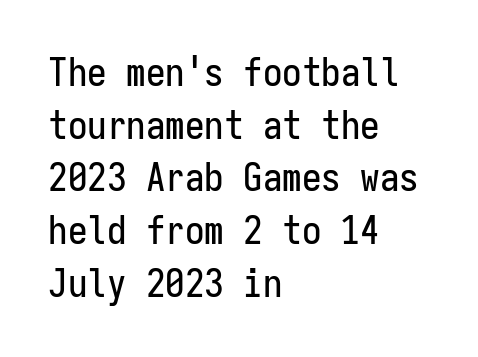
{"serif": "no", "italic": "no", "width": "condensed", "stroke_contrast": "low", "x_height": "medium", "monospaced": "yes", "underline": "no", "align": "left", "line_spacing": "normal", "line_spacing_ratio": 1.35, "letter_spacing": "normal", "letter_spacing_em": 0.0, "glyph_px": 39}
